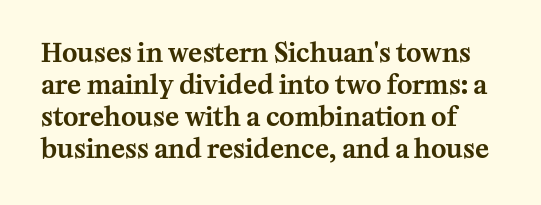
Posture: straight, roman, zero tilt. Check the space under the baseline: it is left empty. Is the letter spacing exaggerated? No — it looks like the ordinary default.
